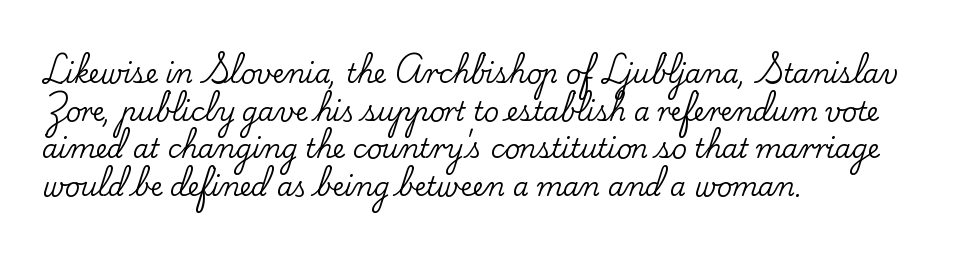
{"underline": "no", "align": "left", "line_spacing": "normal", "line_spacing_ratio": 1.45, "letter_spacing": "normal", "letter_spacing_em": 0.0, "glyph_px": 26}
